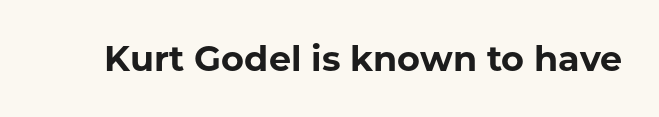
Tall strokes in this sample are plumb rather than angled. Varying glyph widths throughout — classic text-font behaviour. Default kerning and tracking; the words read as compact shapes. Its strokes are broad and dark, the hallmark of bold type. Quick note: underline off.
